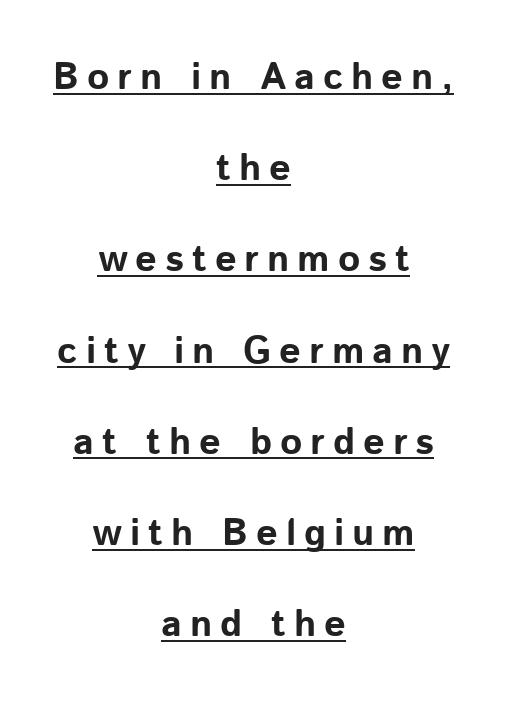
Q: Is the text bold? A: Yes.
Q: Is the text italic (slanted)? A: No, it is upright.
Q: Is the typeface a serif or a sans-serif typeface? A: Sans-serif.
Q: Is the text underlined? A: Yes.
Q: How is the paragraph aligned? A: Centered.
Q: Is the spacing between letters normal or unusually wide? A: Unusually wide.
Q: Is the spacing between lines tight, normal or loose? A: Loose.
Q: Width (condensed, normal, or wide)? A: Normal.
Q: Stroke contrast? A: Low.
Q: x-height? A: Medium.
Q: Monospaced? A: No.
